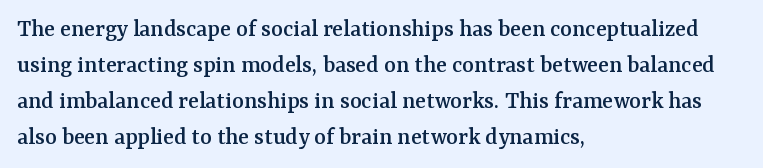
Q: Is the text italic (slanted)? A: No, it is upright.
Q: Is the text underlined? A: No.
Q: How is the paragraph aligned? A: Left-aligned.
Q: Is the spacing between letters normal or unusually wide? A: Normal.
Q: Is the spacing between lines tight, normal or loose? A: Normal.
